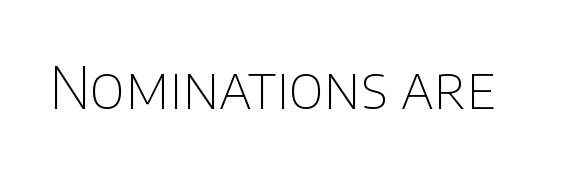
{"serif": "no", "italic": "no", "bold": "no", "weight": "thin", "width": "normal", "stroke_contrast": "low", "x_height": "large", "monospaced": "no", "underline": "no", "letter_spacing": "normal", "letter_spacing_em": 0.0, "glyph_px": 58}
